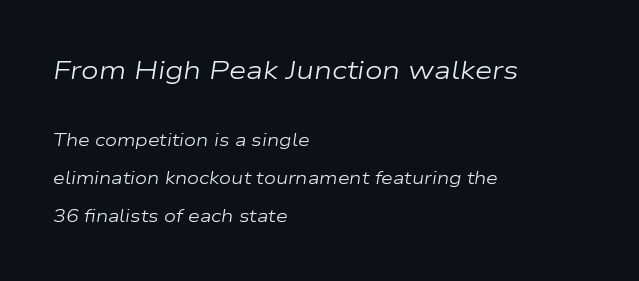
{"italic": "yes", "lean": "right", "slant_degrees": 9, "bold": "no", "underline": "no", "align": "left", "line_spacing": "loose", "line_spacing_ratio": 2.22, "letter_spacing": "normal", "letter_spacing_em": 0.0, "larger_block": "first", "size_ratio": 1.47, "glyph_px": 25}
